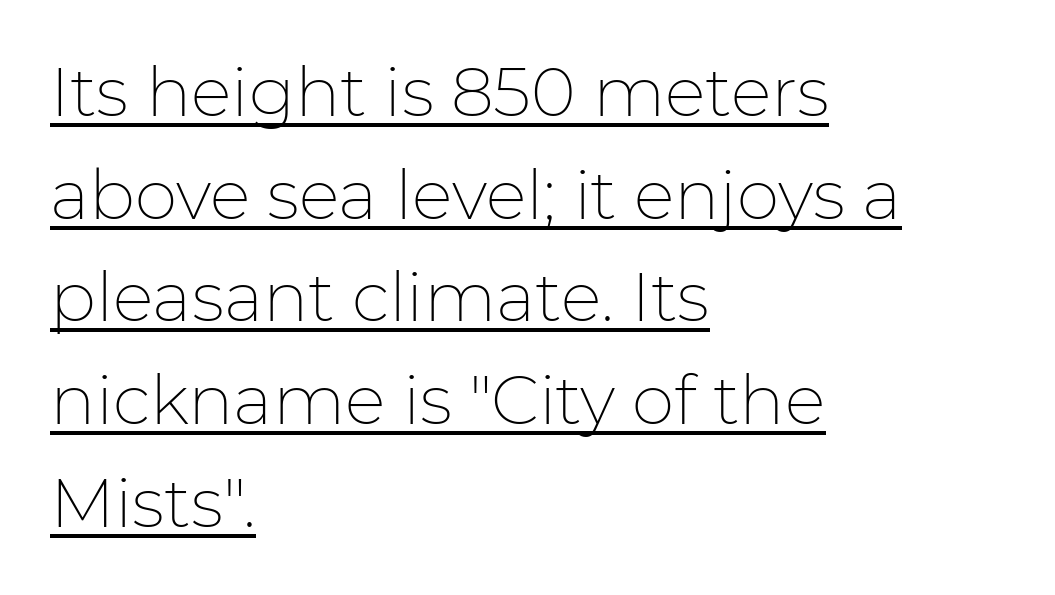
The image shows 68 px thin sans-serif type, upright; set left-aligned, normal line spacing (1.51x), normal letter spacing, underlined; low stroke contrast and a medium x-height.
